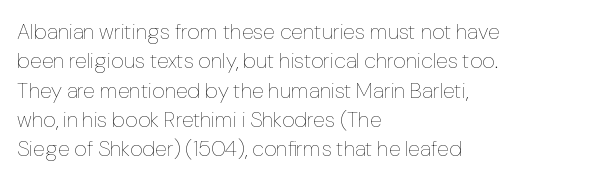
The image shows 22 px text type, upright; set left-aligned, normal line spacing (1.33x), normal letter spacing, not underlined.
